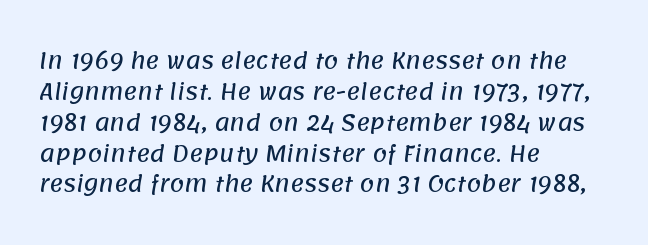
Q: Is the text underlined? A: No.
Q: How is the paragraph aligned? A: Left-aligned.
Q: Is the spacing between letters normal or unusually wide? A: Normal.
Q: Is the spacing between lines tight, normal or loose? A: Normal.
